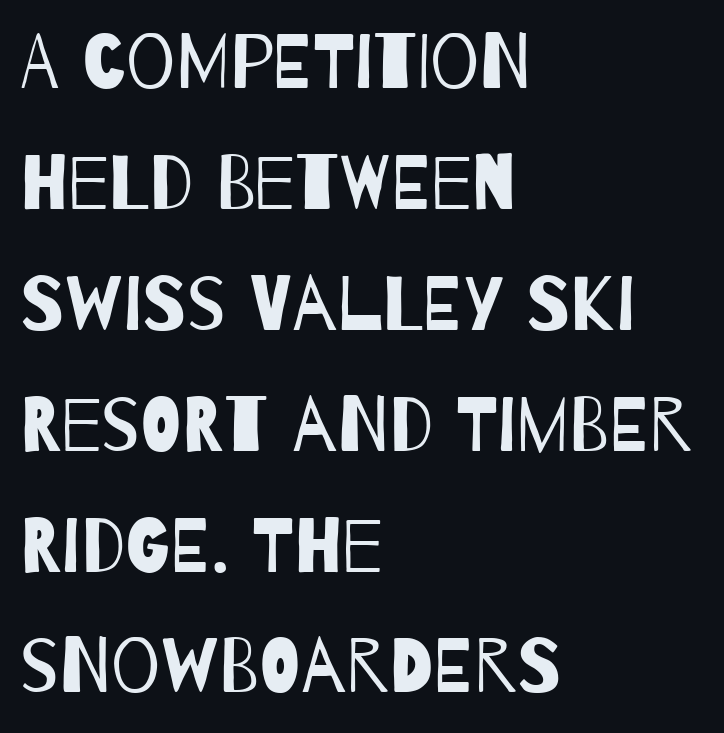
Q: Is the text bold? A: No.
Q: Is the typeface a serif or a sans-serif typeface? A: Sans-serif.
Q: Is the text underlined? A: No.
Q: How is the paragraph aligned? A: Left-aligned.
Q: Is the spacing between letters normal or unusually wide? A: Normal.
Q: Is the spacing between lines tight, normal or loose? A: Normal.
Q: Width (condensed, normal, or wide)? A: Condensed.
Q: Stroke contrast? A: Low.
Q: x-height? A: Large.
Q: Monospaced? A: No.
